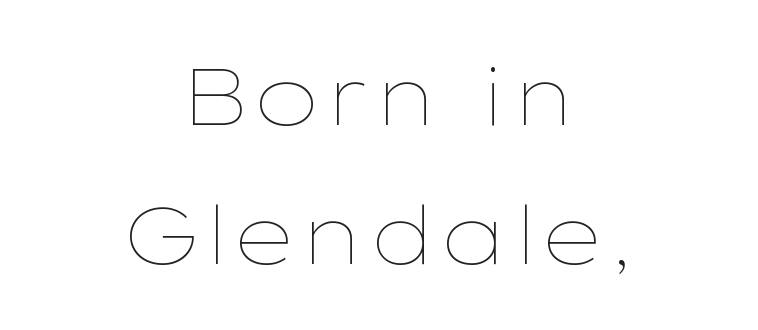
Q: Is the text bold? A: No.
Q: Is the text italic (slanted)? A: No, it is upright.
Q: Is the text underlined? A: No.
Q: How is the paragraph aligned? A: Centered.
Q: Is the spacing between letters normal or unusually wide? A: Normal.
Q: Width (condensed, normal, or wide)? A: Wide.
Q: Stroke contrast? A: Low.
Q: x-height? A: Medium.
Q: Monospaced? A: No.
